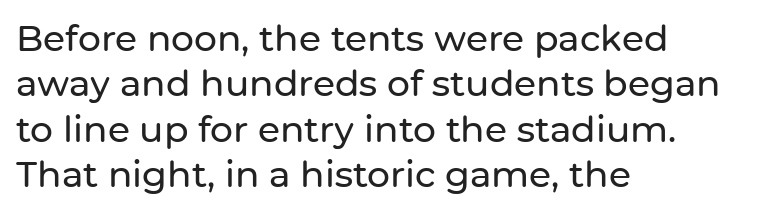
Words float on clear page, feet unadorned. Caption: standard tracking, unaltered. The lines are quadded left. The line-height multiplier appears to be the usual default.
